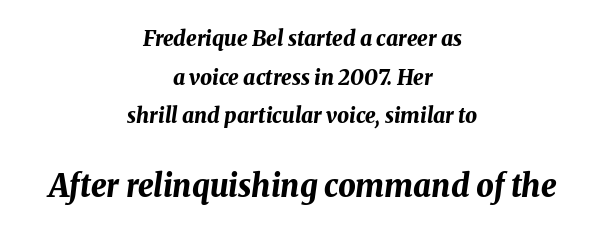
{"italic": "yes", "lean": "right", "slant_degrees": 8, "bold": "yes", "weight": "bold", "width": "normal", "stroke_contrast": "medium", "x_height": "medium", "monospaced": "no", "underline": "no", "align": "center", "line_spacing_ratio": 1.84, "letter_spacing": "normal", "letter_spacing_em": 0.0, "larger_block": "second", "size_ratio": 1.48, "glyph_px": 31}
